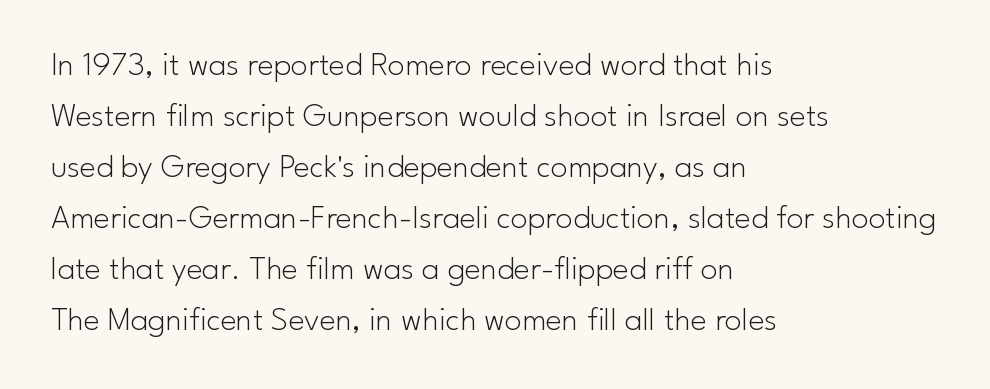
Q: Is the text bold? A: No.
Q: Is the text italic (slanted)? A: No, it is upright.
Q: Is the typeface a serif or a sans-serif typeface? A: Sans-serif.
Q: Is the text underlined? A: No.
Q: How is the paragraph aligned? A: Left-aligned.
Q: Is the spacing between letters normal or unusually wide? A: Normal.
Q: Is the spacing between lines tight, normal or loose? A: Normal.
Q: Width (condensed, normal, or wide)? A: Normal.
Q: Stroke contrast? A: Low.
Q: x-height? A: Small.
Q: Monospaced? A: No.
